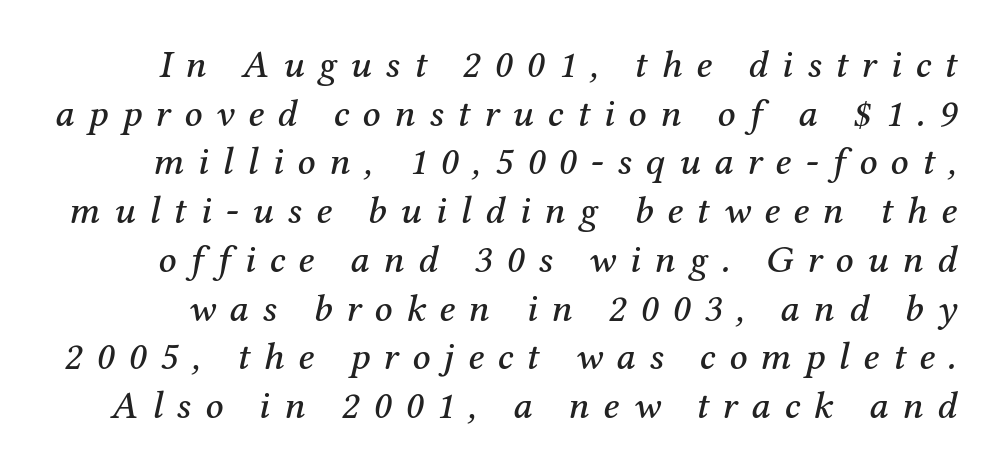
{"serif": "yes", "italic": "yes", "lean": "right", "slant_degrees": 12, "width": "normal", "stroke_contrast": "medium", "x_height": "medium", "monospaced": "no", "underline": "no", "line_spacing": "normal", "line_spacing_ratio": 1.25, "letter_spacing": "wide", "letter_spacing_em": 0.35, "glyph_px": 39}
